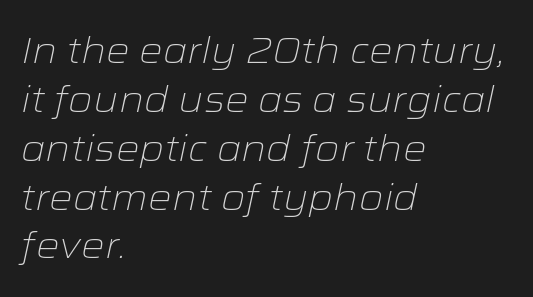
Q: Is the text bold? A: No.
Q: Is the text italic (slanted)? A: Yes, it leans right by about 12 degrees.
Q: Is the text underlined? A: No.
Q: How is the paragraph aligned? A: Left-aligned.
Q: Is the spacing between letters normal or unusually wide? A: Normal.
Q: Is the spacing between lines tight, normal or loose? A: Normal.
Q: Width (condensed, normal, or wide)? A: Wide.
Q: Stroke contrast? A: Low.
Q: x-height? A: Medium.
Q: Monospaced? A: No.
